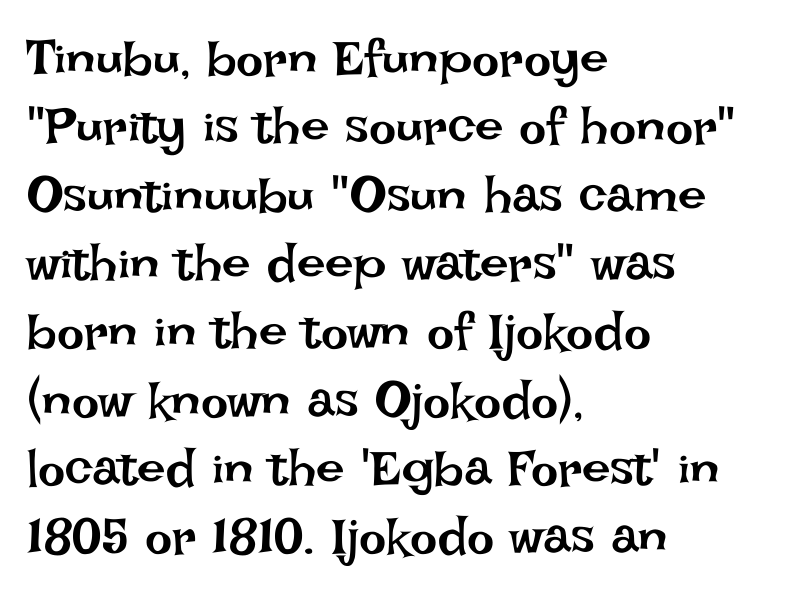
The image shows 51 px regular-weight type, upright; set left-aligned, normal line spacing (1.34x), normal letter spacing, not underlined; low stroke contrast and a large x-height.
